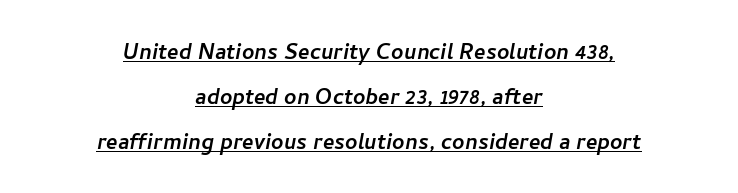
Q: Is the text underlined? A: Yes.
Q: How is the paragraph aligned? A: Centered.
Q: Is the spacing between letters normal or unusually wide? A: Normal.
Q: Is the spacing between lines tight, normal or loose? A: Normal.
